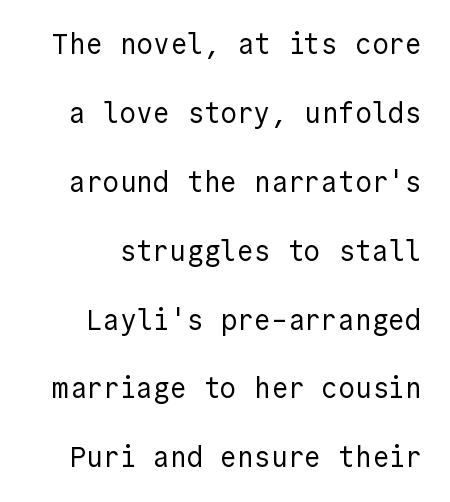
Q: Is the text bold? A: No.
Q: Is the text italic (slanted)? A: No, it is upright.
Q: Is the typeface a serif or a sans-serif typeface? A: Sans-serif.
Q: Is the text underlined? A: No.
Q: Is the spacing between letters normal or unusually wide? A: Normal.
Q: Is the spacing between lines tight, normal or loose? A: Loose.
Q: Width (condensed, normal, or wide)? A: Normal.
Q: x-height? A: Medium.
